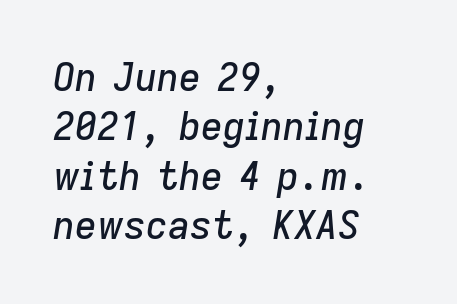
Q: Is the text italic (slanted)? A: Yes, it leans right by about 9 degrees.
Q: Is the text underlined? A: No.
Q: How is the paragraph aligned? A: Left-aligned.
Q: Is the spacing between letters normal or unusually wide? A: Normal.
Q: Is the spacing between lines tight, normal or loose? A: Normal.
Q: Width (condensed, normal, or wide)? A: Normal.
Q: Stroke contrast? A: Low.
Q: x-height? A: Medium.
Q: Monospaced? A: No.
